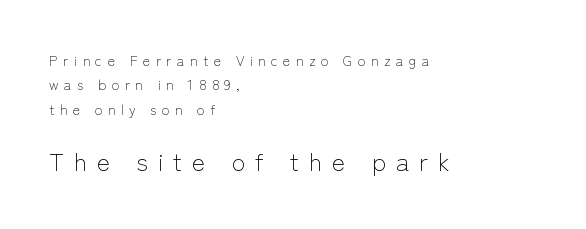
The cut favours lightness, reaching ordinary text weight at its darkest. It's the straight-up-and-down kind of type. Honestly, the letter spacing is so wide it's the main thing you notice. Leftover space on each line is placed entirely after the last word. The area under the type is left untouched. If you squint, the bottom block still reads clearly — it's the larger of the two.
